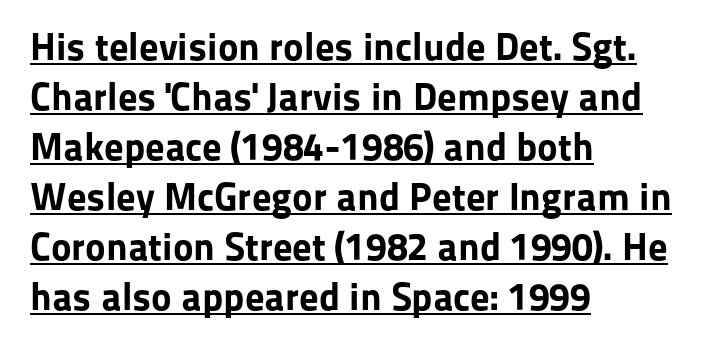
{"serif": "no", "italic": "no", "bold": "yes", "weight": "bold", "width": "normal", "stroke_contrast": "low", "x_height": "medium", "monospaced": "no", "underline": "yes", "align": "left", "line_spacing": "normal", "line_spacing_ratio": 1.28, "letter_spacing": "normal", "letter_spacing_em": 0.0, "glyph_px": 39}
